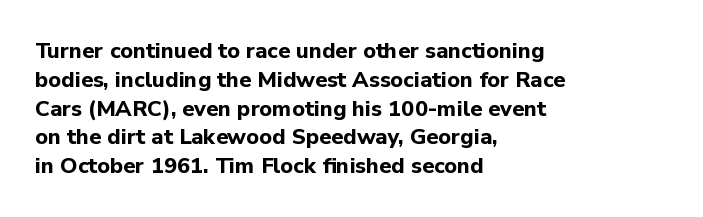
The image shows 22 px bold type, upright; set left-aligned, normal line spacing (1.31x), normal letter spacing, not underlined.
